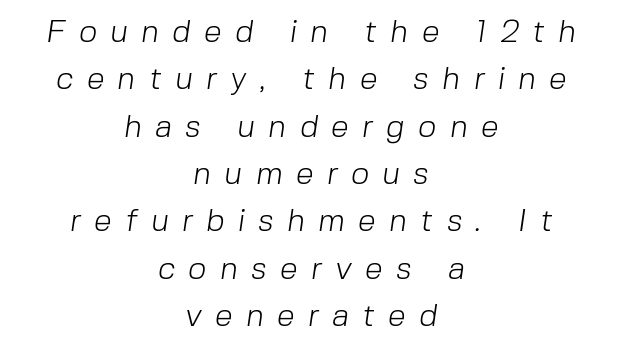
{"serif": "no", "bold": "no", "weight": "light", "width": "normal", "stroke_contrast": "low", "x_height": "medium", "monospaced": "no", "underline": "no", "align": "center", "line_spacing": "normal", "line_spacing_ratio": 1.48, "letter_spacing": "wide", "letter_spacing_em": 0.42, "glyph_px": 32}
